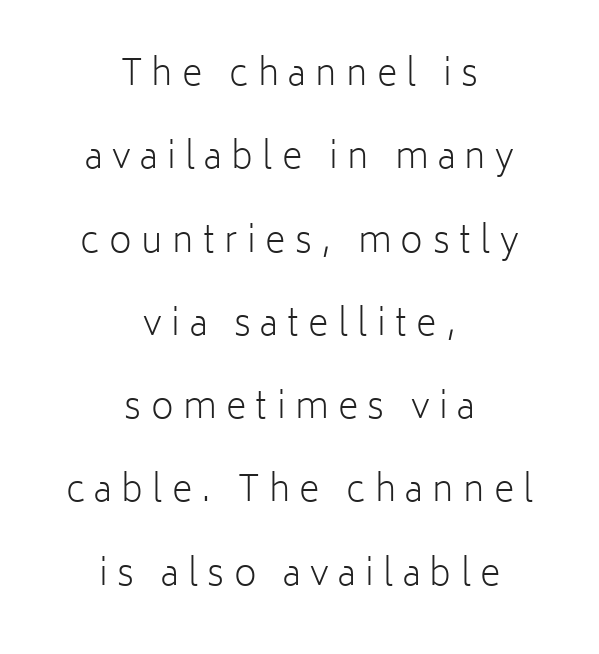
The image shows 35 px light sans-serif type, upright; set centered, loose line spacing (2.38x), unusually wide letter spacing (+0.27 em), not underlined; low stroke contrast and a medium x-height.
